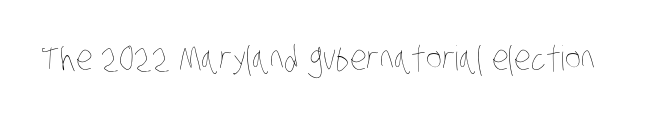
Q: Is the text bold? A: No.
Q: Is the text underlined? A: No.
Q: Is the spacing between letters normal or unusually wide? A: Normal.
Q: Width (condensed, normal, or wide)? A: Condensed.
Q: Stroke contrast? A: Low.
Q: x-height? A: Large.
Q: Monospaced? A: No.
